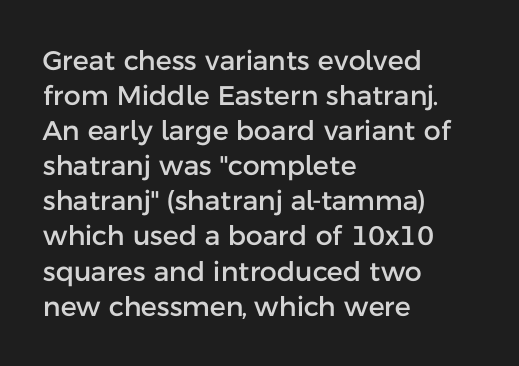
Q: Is the text italic (slanted)? A: No, it is upright.
Q: Is the text underlined? A: No.
Q: How is the paragraph aligned? A: Left-aligned.
Q: Is the spacing between letters normal or unusually wide? A: Normal.
Q: Is the spacing between lines tight, normal or loose? A: Normal.
